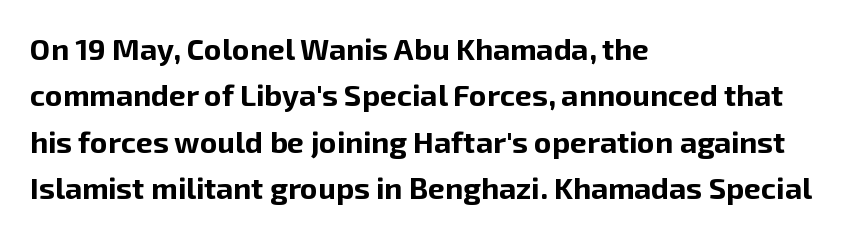
Q: Is the text bold? A: Yes.
Q: Is the text italic (slanted)? A: No, it is upright.
Q: Is the typeface a serif or a sans-serif typeface? A: Sans-serif.
Q: Is the text underlined? A: No.
Q: How is the paragraph aligned? A: Left-aligned.
Q: Is the spacing between letters normal or unusually wide? A: Normal.
Q: Is the spacing between lines tight, normal or loose? A: Normal.
Q: Width (condensed, normal, or wide)? A: Normal.
Q: Stroke contrast? A: Low.
Q: x-height? A: Medium.
Q: Monospaced? A: No.
